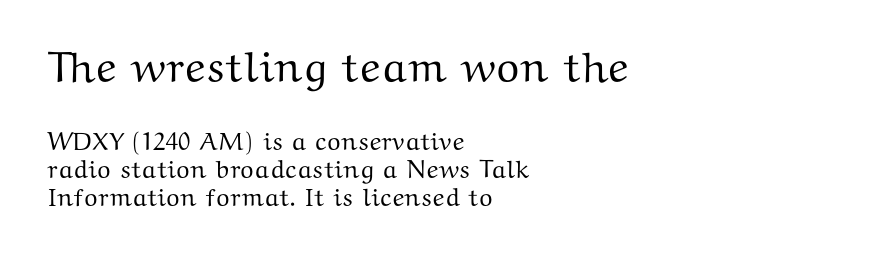
The image shows 43 px wide serif type, upright; set left-aligned, tight line spacing (1.13x), normal letter spacing, not underlined; the first (top) block is 1.72x larger; medium stroke contrast and a medium x-height.
